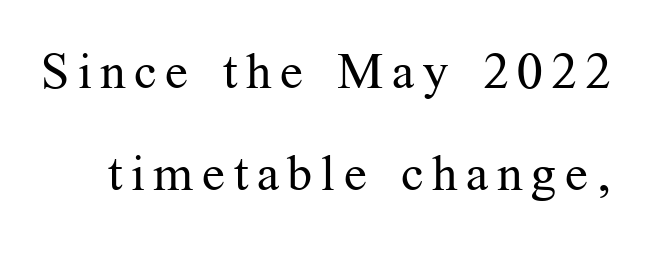
Q: Is the text bold? A: No.
Q: Is the text italic (slanted)? A: No, it is upright.
Q: Is the typeface a serif or a sans-serif typeface? A: Serif.
Q: Is the text underlined? A: No.
Q: Is the spacing between lines tight, normal or loose? A: Loose.
Q: Width (condensed, normal, or wide)? A: Normal.
Q: Stroke contrast? A: Medium.
Q: x-height? A: Medium.
Q: Monospaced? A: No.
